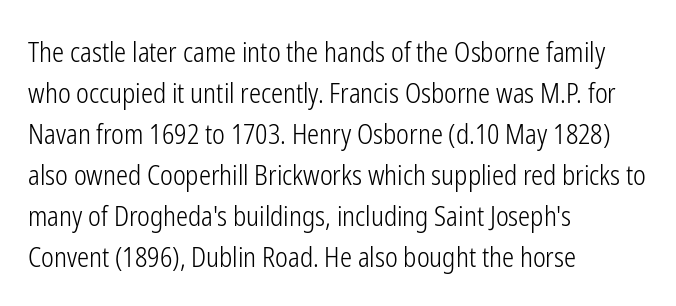
Q: Is the text bold? A: No.
Q: Is the text italic (slanted)? A: No, it is upright.
Q: Is the text underlined? A: No.
Q: How is the paragraph aligned? A: Left-aligned.
Q: Is the spacing between letters normal or unusually wide? A: Normal.
Q: Is the spacing between lines tight, normal or loose? A: Normal.
